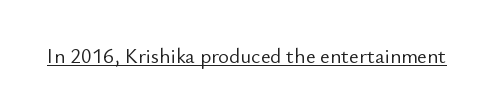
The image shows 21 px text type, upright; set normal letter spacing, underlined.
